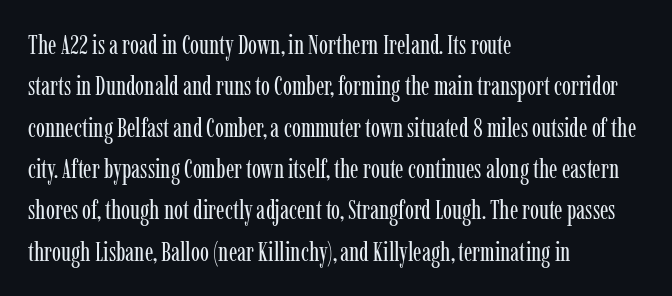
The image shows 27 px text type, upright; set left-aligned, normal line spacing (1.53x), normal letter spacing, not underlined.
